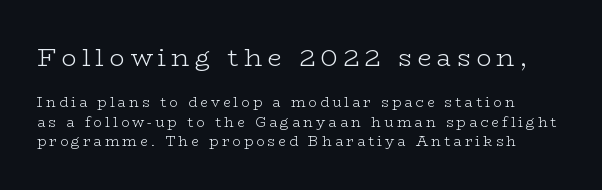
Q: Is the text bold? A: No.
Q: Is the text italic (slanted)? A: No, it is upright.
Q: Is the text underlined? A: No.
Q: Is the spacing between letters normal or unusually wide? A: Unusually wide.
Q: Is the spacing between lines tight, normal or loose? A: Normal.
Q: Which block of text is set in a larger size, the first (top) or the second (bottom)? A: The first (top) one.
